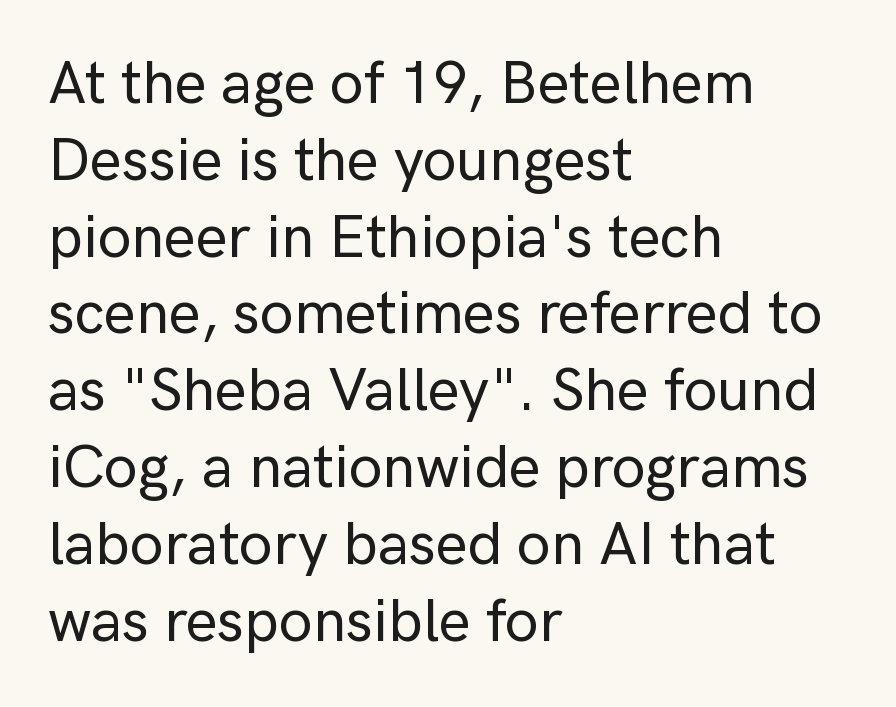
The image shows 60 px sans-serif type, upright; set left-aligned, normal line spacing (1.28x), normal letter spacing, not underlined; low stroke contrast and a medium x-height.
